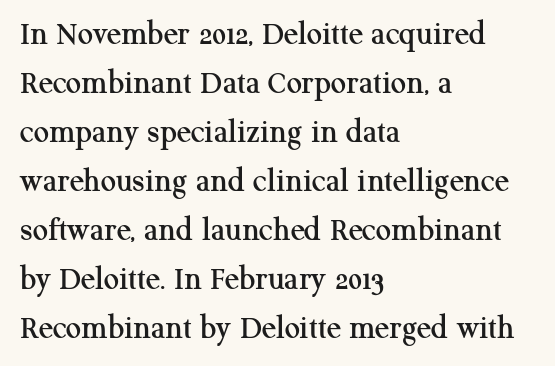
Type without underlining. Upright lettering throughout. The block of text has a typical density, with ordinary space between rows. Reading down the block, your eye returns to a fixed left position each line. These lines are rendered in a variable-pitch font.
